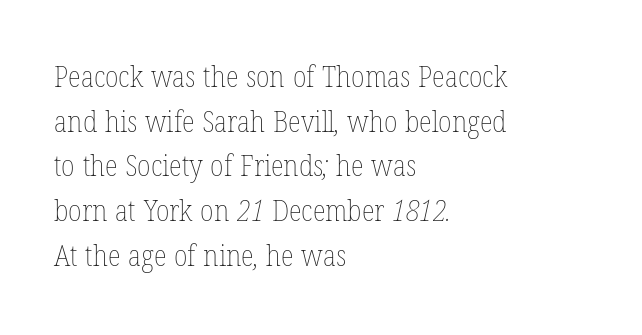
{"bold": "no", "weight": "thin", "width": "condensed", "stroke_contrast": "low", "x_height": "medium", "monospaced": "no", "underline": "no", "align": "left", "line_spacing": "normal", "line_spacing_ratio": 1.49, "letter_spacing": "normal", "letter_spacing_em": 0.0, "glyph_px": 30}
